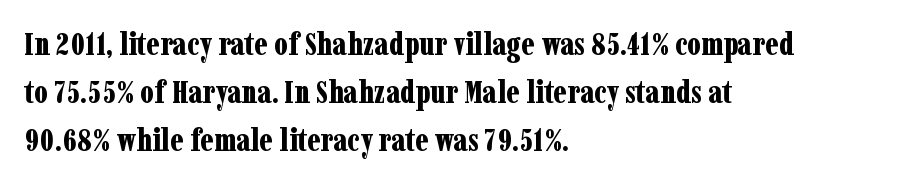
The image shows 32 px bold, condensed serif type, upright; set left-aligned, normal line spacing (1.5x), normal letter spacing, not underlined; low stroke contrast and a medium x-height.
